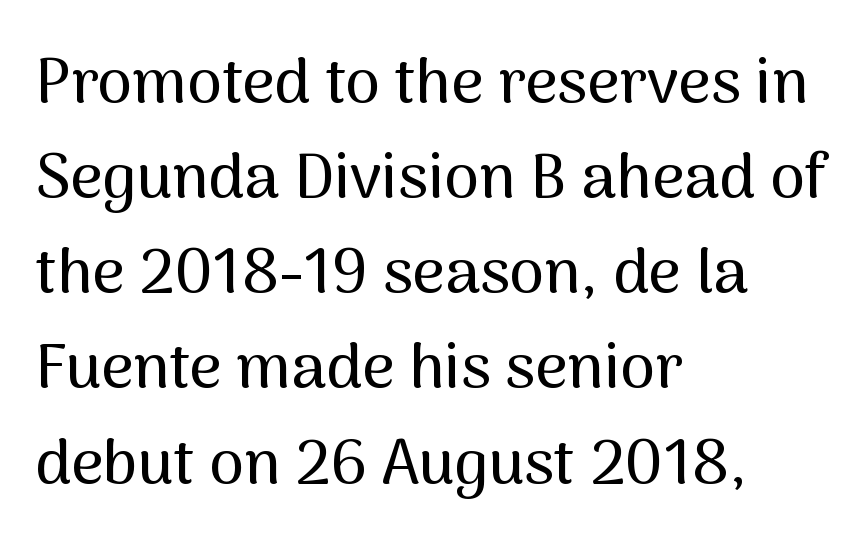
Typographically, this falls in the sans-serif category. Bare-footed words on every line. The line-height multiplier appears to be the usual default. Think of a printed novel: that variable character pitch is what you see here.
